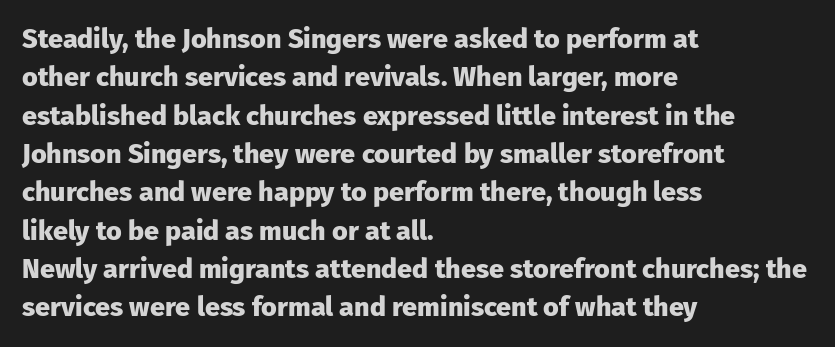
{"italic": "no", "bold": "yes", "underline": "no", "align": "left", "line_spacing": "normal", "line_spacing_ratio": 1.42, "letter_spacing": "normal", "letter_spacing_em": 0.0, "glyph_px": 27}
